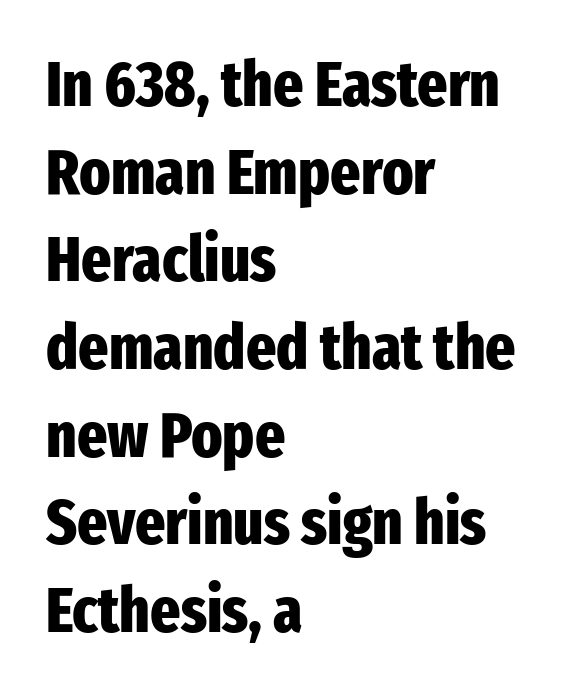
Q: Is the text bold? A: Yes.
Q: Is the text italic (slanted)? A: No, it is upright.
Q: Is the typeface a serif or a sans-serif typeface? A: Sans-serif.
Q: Is the text underlined? A: No.
Q: How is the paragraph aligned? A: Left-aligned.
Q: Is the spacing between letters normal or unusually wide? A: Normal.
Q: Is the spacing between lines tight, normal or loose? A: Normal.
Q: Width (condensed, normal, or wide)? A: Condensed.
Q: Stroke contrast? A: Low.
Q: x-height? A: Medium.
Q: Monospaced? A: No.
